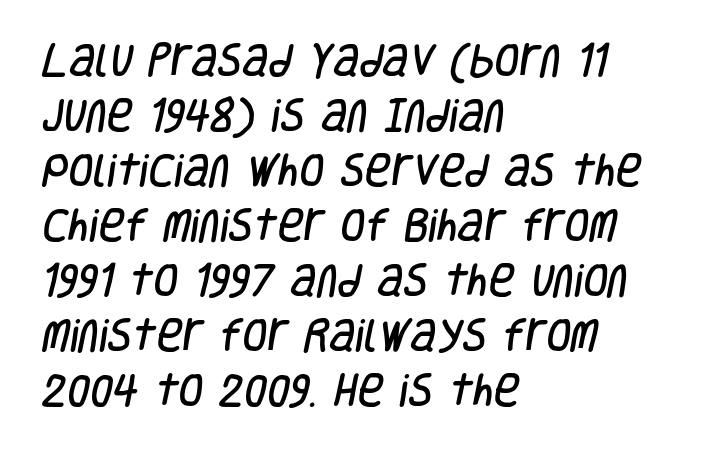
The rendering shows plain stroke endings on the letterforms — a sans-serif design. The block of text has a typical density, with ordinary space between rows. The specimen omits any rule beneath the text block's lines. These lines are rendered in a variable-pitch font. Nothing unusual about the tracking: characters are spaced as the font intends.
